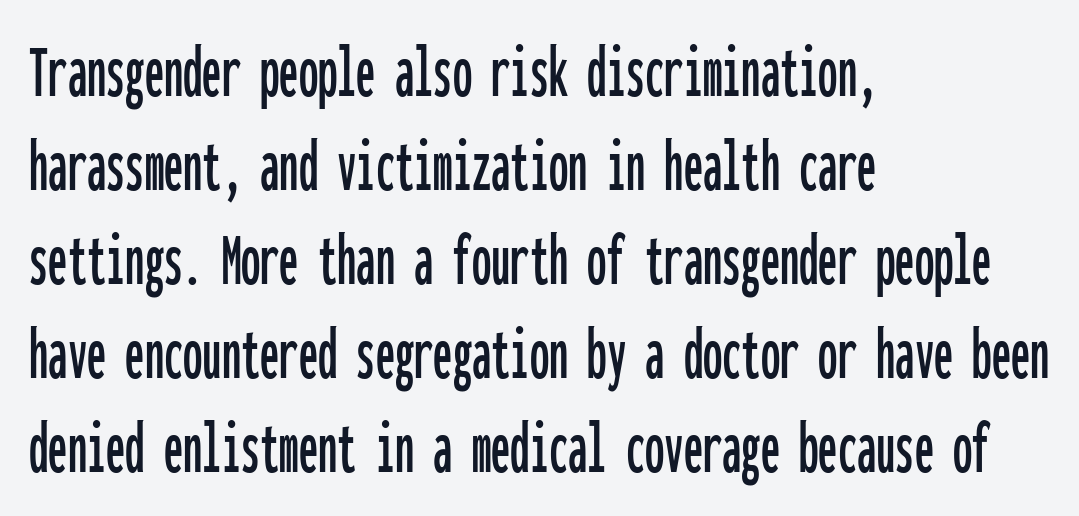
Just letters on the line, the space beneath them empty. Left-aligned paragraph, ragged on the right. Ordinary non-slanted type is in use. Unlike a traditional serif, this face leaves its strokes unadorned.
